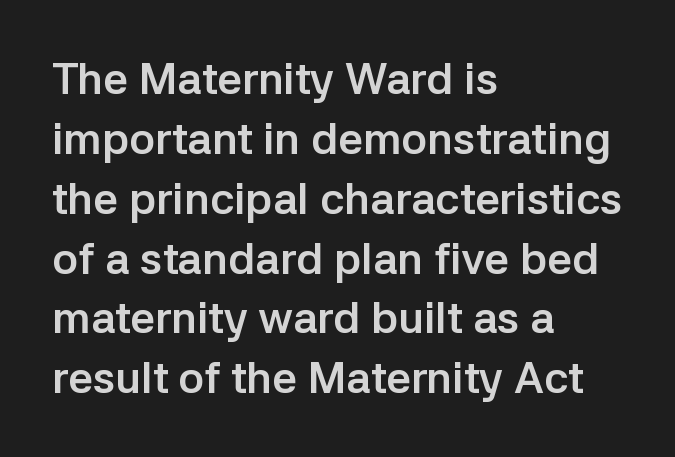
{"serif": "no", "italic": "no", "bold": "yes", "weight": "semibold", "width": "normal", "stroke_contrast": "low", "x_height": "medium", "monospaced": "no", "underline": "no", "align": "left", "line_spacing": "normal", "line_spacing_ratio": 1.36, "letter_spacing": "normal", "letter_spacing_em": 0.0, "glyph_px": 44}
